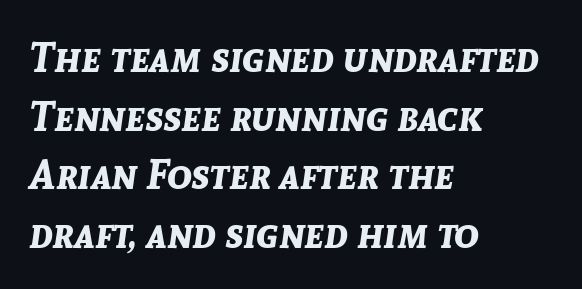
{"italic": "yes", "lean": "right", "slant_degrees": 8, "bold": "yes", "weight": "bold", "width": "normal", "stroke_contrast": "low", "x_height": "medium", "monospaced": "no", "underline": "no", "align": "left", "line_spacing": "normal", "line_spacing_ratio": 1.43, "letter_spacing": "normal", "letter_spacing_em": 0.0, "glyph_px": 41}
